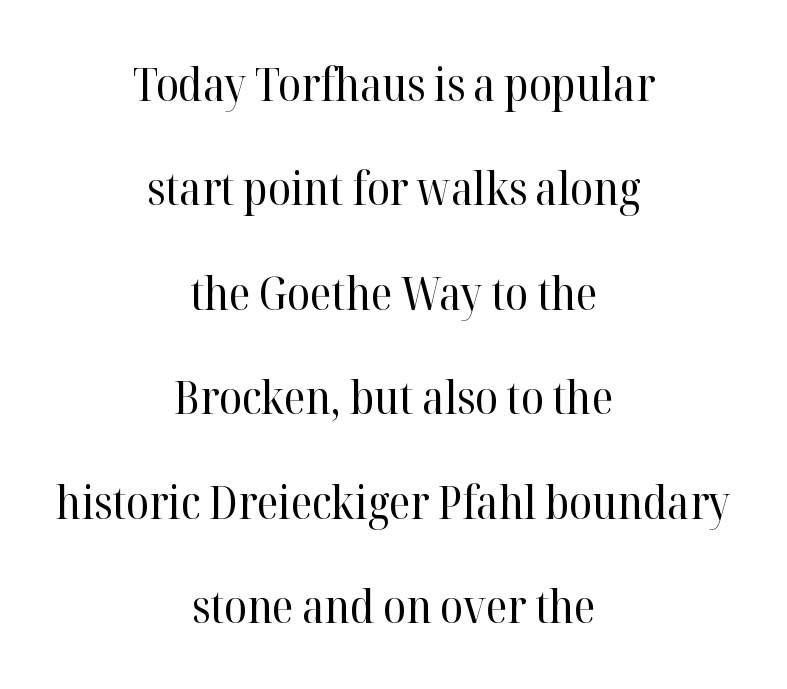
Rule under the text: the space is simply empty. Stems here are at most as thick as an everyday book face. Quick note: interline space is abundant. Does the lettering tilt? It doesn't — this is upright. Alignment: centered. This sample uses a serif face.
